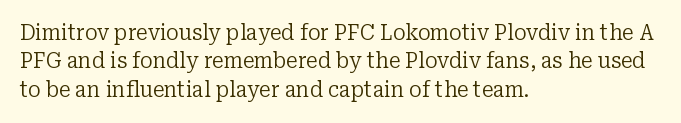
Q: Is the text bold? A: No.
Q: Is the text italic (slanted)? A: No, it is upright.
Q: Is the text underlined? A: No.
Q: How is the paragraph aligned? A: Left-aligned.
Q: Is the spacing between letters normal or unusually wide? A: Normal.
Q: Is the spacing between lines tight, normal or loose? A: Normal.
